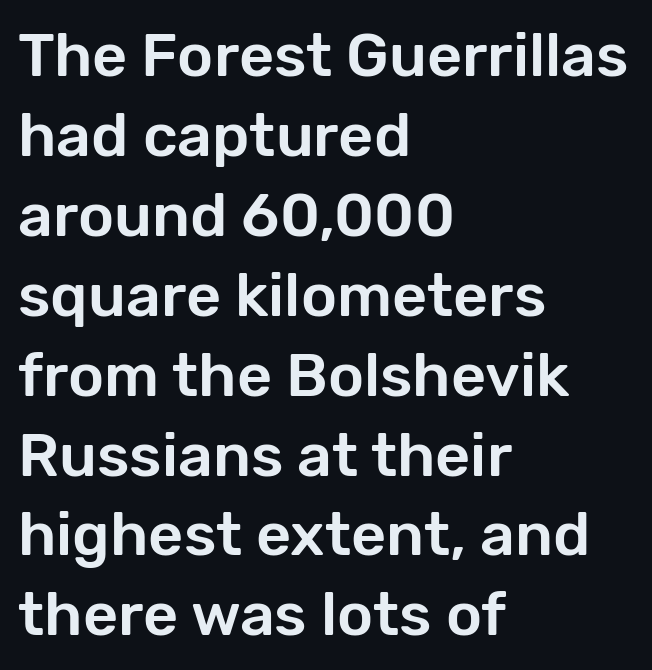
Q: Is the text italic (slanted)? A: No, it is upright.
Q: Is the typeface a serif or a sans-serif typeface? A: Sans-serif.
Q: Is the text underlined? A: No.
Q: How is the paragraph aligned? A: Left-aligned.
Q: Is the spacing between letters normal or unusually wide? A: Normal.
Q: Is the spacing between lines tight, normal or loose? A: Normal.
Q: Width (condensed, normal, or wide)? A: Normal.
Q: Stroke contrast? A: Low.
Q: x-height? A: Medium.
Q: Monospaced? A: No.
